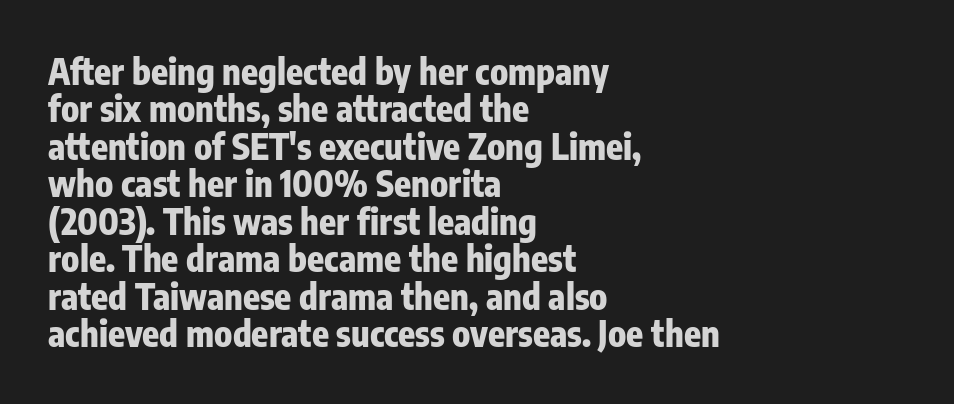
Caption: multi-line text, flush left, ragged right. Italic? Not at all — the glyphs are vertical. You could barely slide anything between these rows. The foot of each line stays bare and open. Default kerning and tracking; the words read as compact shapes.
